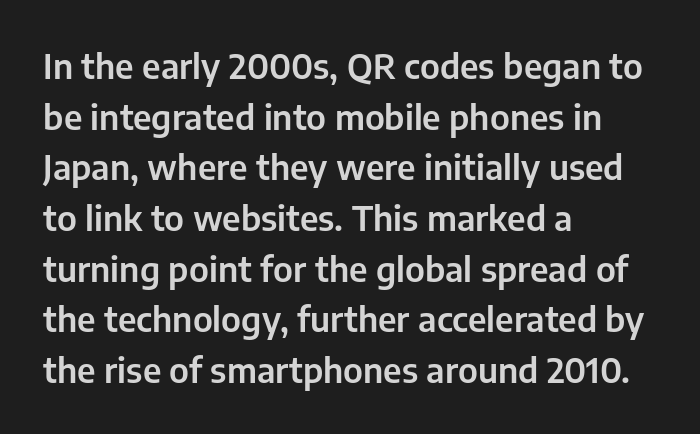
The strip under each line holds only bare page. Note: no serifs on the glyphs. Line spacing here is normal. Does extra space separate the letters? No, they use regular spacing.
